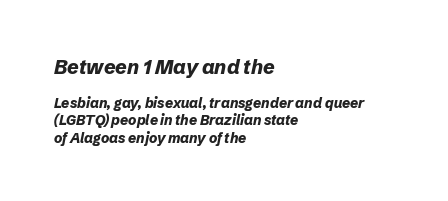
The lines in this sample share a left origin and differ only in where they stop. Heavy-handed strokes throughout: this text is bold. There's an unmistakable incline to the writing here. Nothing unusual about the tracking: characters are spaced as the font intends.
